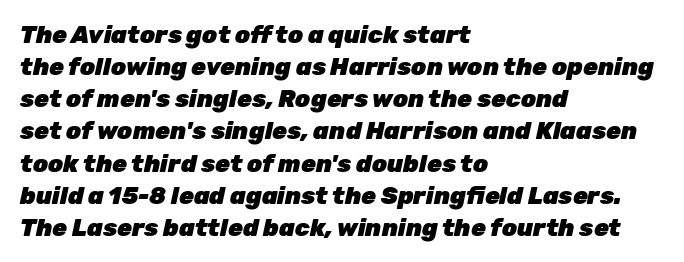
{"italic": "yes", "lean": "right", "slant_degrees": 12, "bold": "yes", "underline": "no", "align": "left", "line_spacing": "normal", "line_spacing_ratio": 1.34, "letter_spacing": "normal", "letter_spacing_em": 0.0, "glyph_px": 24}
